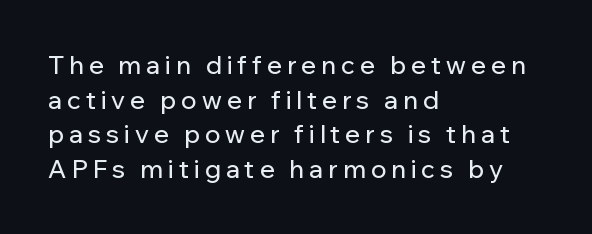
Q: Is the text italic (slanted)? A: No, it is upright.
Q: Is the text underlined? A: No.
Q: How is the paragraph aligned? A: Left-aligned.
Q: Is the spacing between letters normal or unusually wide? A: Unusually wide.
Q: Is the spacing between lines tight, normal or loose? A: Normal.
